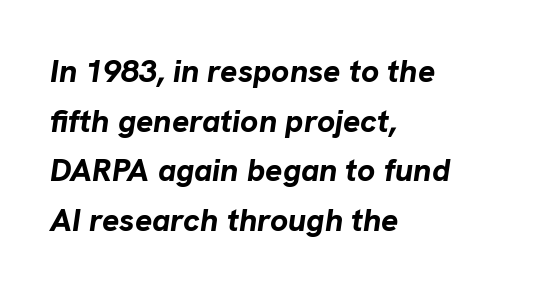
{"italic": "yes", "lean": "right", "slant_degrees": 8, "bold": "yes", "weight": "bold", "width": "normal", "stroke_contrast": "low", "x_height": "medium", "monospaced": "no", "underline": "no", "align": "left", "line_spacing": "normal", "line_spacing_ratio": 1.55, "letter_spacing": "normal", "letter_spacing_em": 0.0, "glyph_px": 32}
